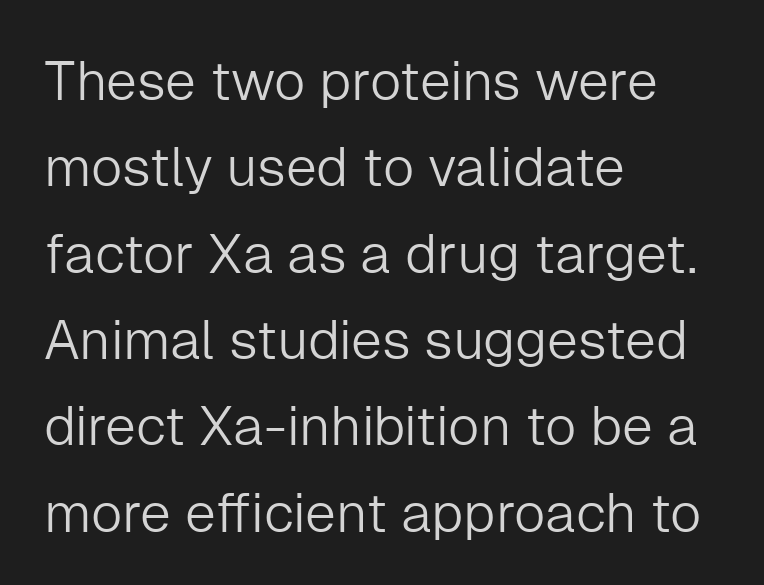
The characters display no serif detailing; their extremities are plain. Quick note: underline off. When letters stand straight like this, we call the style roman or upright. This sample is left-justified, so line endings fall wherever the words run out. The designer left line spacing at the default.
